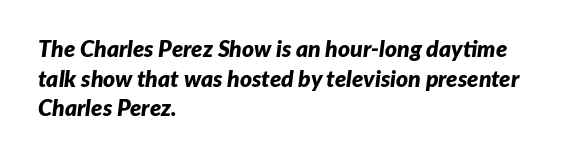
{"italic": "yes", "lean": "right", "slant_degrees": 7, "bold": "yes", "underline": "no", "align": "left", "line_spacing": "normal", "line_spacing_ratio": 1.29, "letter_spacing": "normal", "letter_spacing_em": 0.0, "glyph_px": 23}
